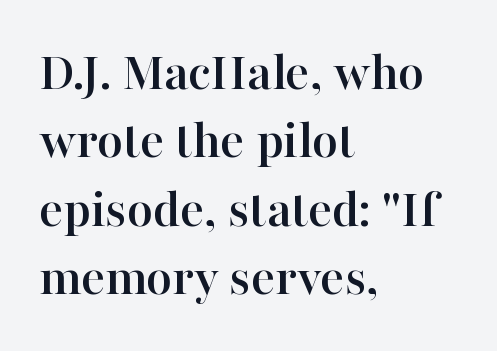
Q: Is the text italic (slanted)? A: No, it is upright.
Q: Is the typeface a serif or a sans-serif typeface? A: Serif.
Q: Is the text underlined? A: No.
Q: How is the paragraph aligned? A: Left-aligned.
Q: Is the spacing between letters normal or unusually wide? A: Normal.
Q: Width (condensed, normal, or wide)? A: Normal.
Q: Stroke contrast? A: High.
Q: x-height? A: Medium.
Q: Monospaced? A: No.
